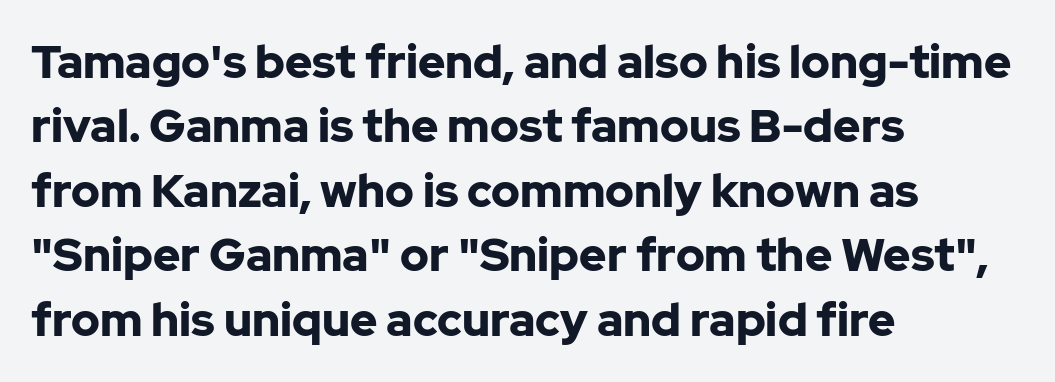
{"serif": "no", "italic": "no", "bold": "yes", "weight": "bold", "width": "normal", "stroke_contrast": "low", "x_height": "medium", "monospaced": "no", "underline": "no", "align": "left", "line_spacing": "normal", "line_spacing_ratio": 1.4, "letter_spacing": "normal", "letter_spacing_em": 0.0, "glyph_px": 46}
